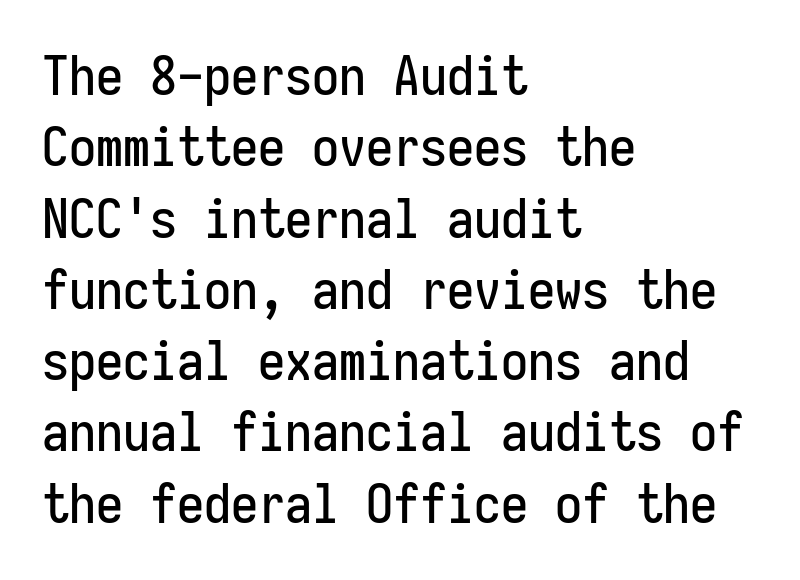
The image shows 54 px condensed sans-serif type, upright, monospaced; set left-aligned, normal line spacing (1.32x), normal letter spacing, not underlined; low stroke contrast and a medium x-height.
